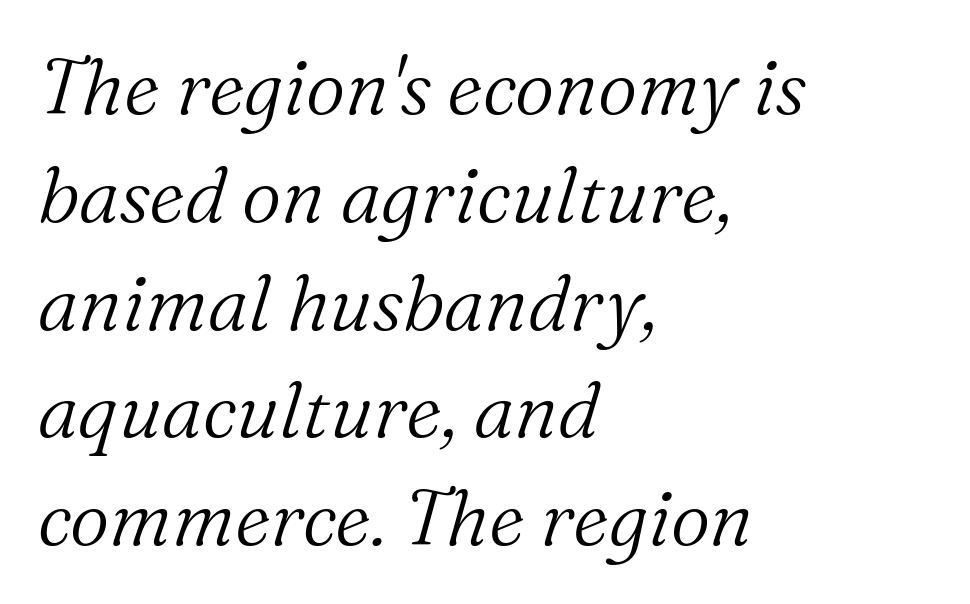
{"serif": "yes", "italic": "yes", "lean": "right", "slant_degrees": 16, "bold": "no", "weight": "light", "width": "normal", "stroke_contrast": "medium", "x_height": "medium", "monospaced": "no", "underline": "no", "align": "left", "line_spacing": "normal", "line_spacing_ratio": 1.4, "letter_spacing": "normal", "letter_spacing_em": 0.0, "glyph_px": 77}
